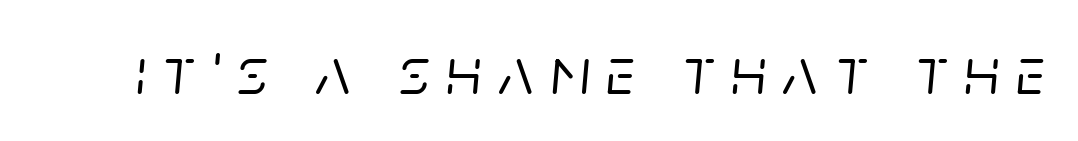
The image shows 68 px text type, italic (leaning right); set unusually wide letter spacing (+0.25 em), not underlined; low stroke contrast and a large x-height.
